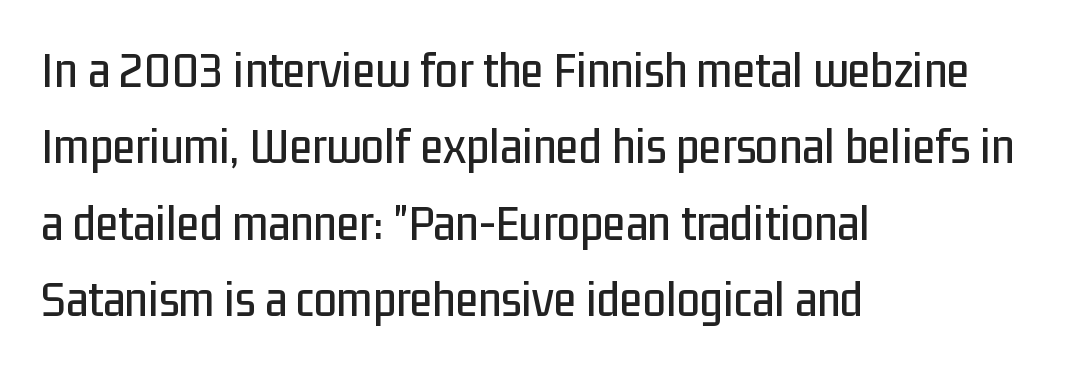
{"serif": "no", "italic": "no", "width": "condensed", "stroke_contrast": "low", "x_height": "medium", "monospaced": "no", "underline": "no", "align": "left", "line_spacing": "normal", "line_spacing_ratio": 1.47, "letter_spacing": "normal", "letter_spacing_em": 0.0, "glyph_px": 52}
